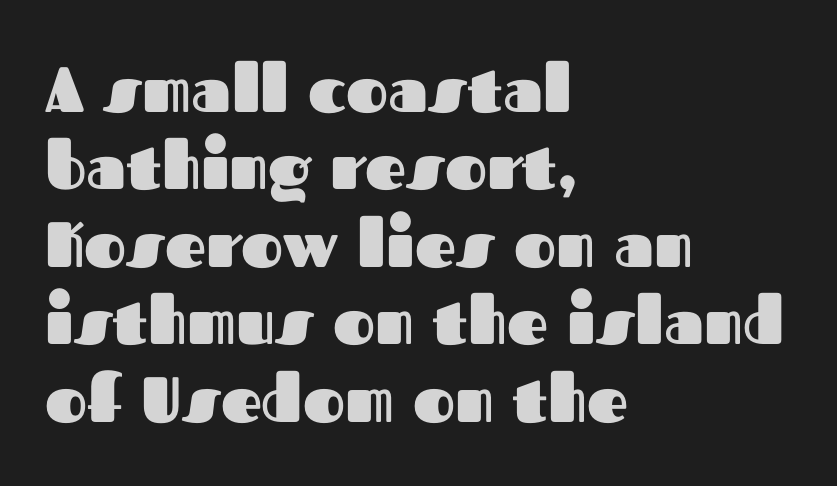
{"serif": "no", "italic": "no", "bold": "yes", "weight": "heavy", "width": "normal", "stroke_contrast": "medium", "x_height": "medium", "monospaced": "no", "underline": "no", "align": "left", "line_spacing_ratio": 1.21, "letter_spacing": "normal", "letter_spacing_em": 0.0, "glyph_px": 64}
